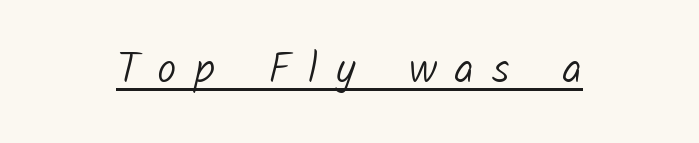
{"serif": "no", "bold": "no", "weight": "light", "width": "normal", "stroke_contrast": "low", "x_height": "medium", "monospaced": "no", "underline": "yes", "align": "center", "letter_spacing": "wide", "letter_spacing_em": 0.42, "glyph_px": 43}
